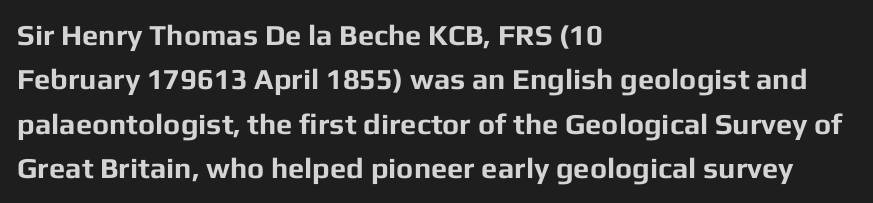
The image shows 29 px bold sans-serif type, upright; set left-aligned, normal line spacing (1.53x), normal letter spacing, not underlined; low stroke contrast and a medium x-height.
